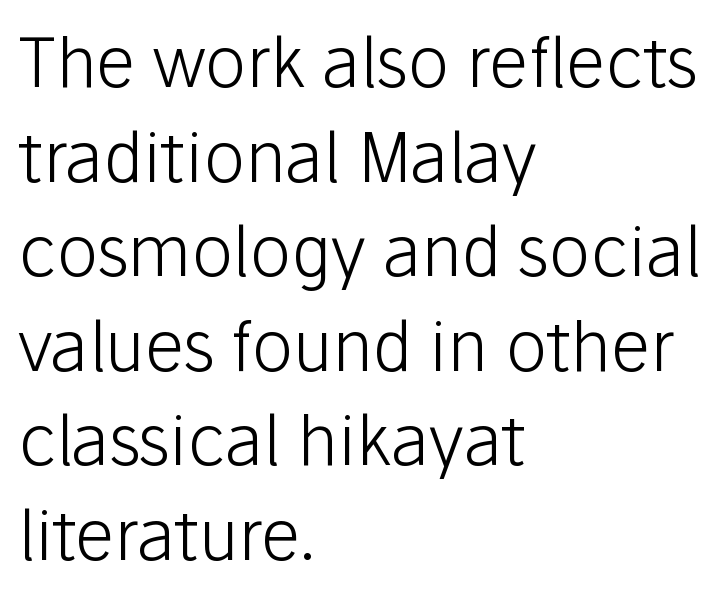
Q: Is the text bold? A: No.
Q: Is the text italic (slanted)? A: No, it is upright.
Q: Is the typeface a serif or a sans-serif typeface? A: Sans-serif.
Q: Is the text underlined? A: No.
Q: How is the paragraph aligned? A: Left-aligned.
Q: Is the spacing between letters normal or unusually wide? A: Normal.
Q: Is the spacing between lines tight, normal or loose? A: Normal.
Q: Width (condensed, normal, or wide)? A: Normal.
Q: Stroke contrast? A: Low.
Q: x-height? A: Medium.
Q: Monospaced? A: No.
